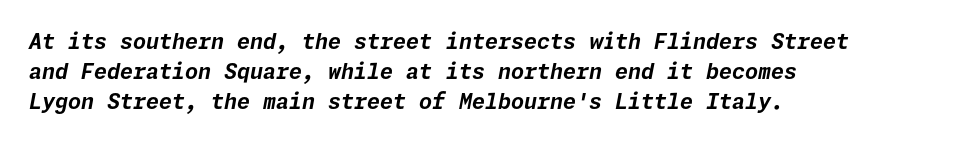
Q: Is the text bold? A: Yes.
Q: Is the text italic (slanted)? A: Yes, it leans right by about 11 degrees.
Q: Is the text underlined? A: No.
Q: How is the paragraph aligned? A: Left-aligned.
Q: Is the spacing between letters normal or unusually wide? A: Normal.
Q: Is the spacing between lines tight, normal or loose? A: Normal.
